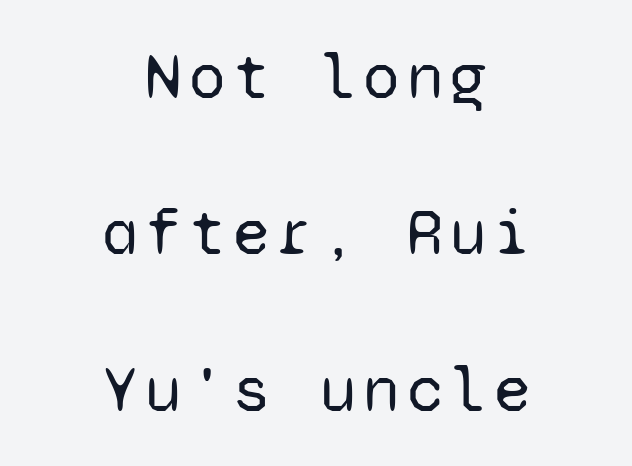
Q: Is the text bold? A: No.
Q: Is the text italic (slanted)? A: No, it is upright.
Q: Is the typeface a serif or a sans-serif typeface? A: Sans-serif.
Q: Is the text underlined? A: No.
Q: How is the paragraph aligned? A: Centered.
Q: Is the spacing between lines tight, normal or loose? A: Loose.
Q: Width (condensed, normal, or wide)? A: Normal.
Q: Stroke contrast? A: Low.
Q: x-height? A: Medium.
Q: Monospaced? A: Yes.
